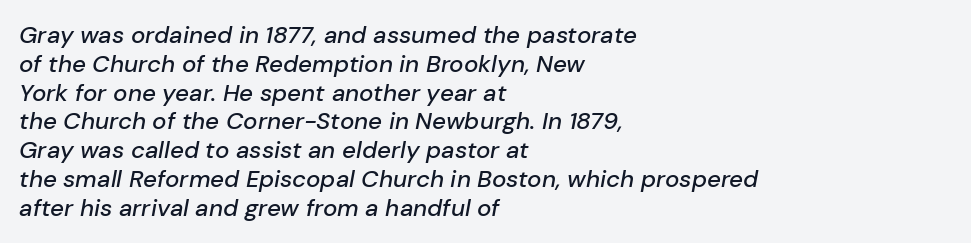
{"italic": "yes", "lean": "right", "slant_degrees": 10, "underline": "no", "align": "left", "line_spacing_ratio": 1.2, "letter_spacing": "normal", "letter_spacing_em": 0.0, "glyph_px": 24}
